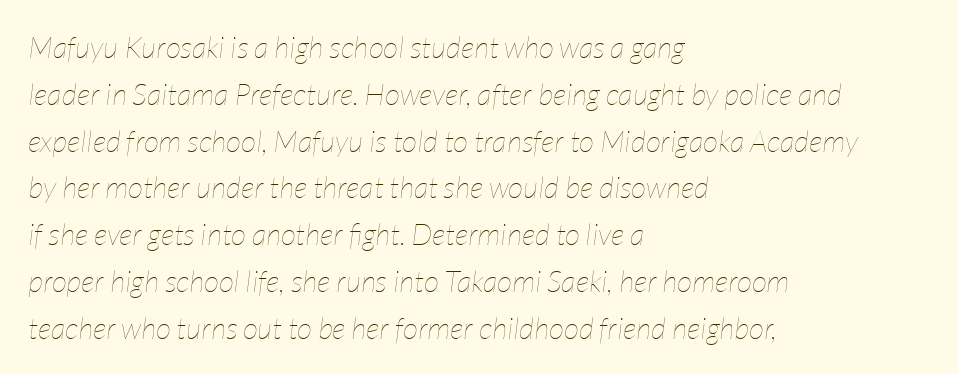
{"italic": "yes", "lean": "right", "slant_degrees": 7, "bold": "no", "weight": "thin", "width": "condensed", "stroke_contrast": "low", "x_height": "medium", "monospaced": "no", "underline": "no", "align": "left", "line_spacing": "normal", "line_spacing_ratio": 1.56, "letter_spacing": "normal", "letter_spacing_em": 0.0, "glyph_px": 30}
